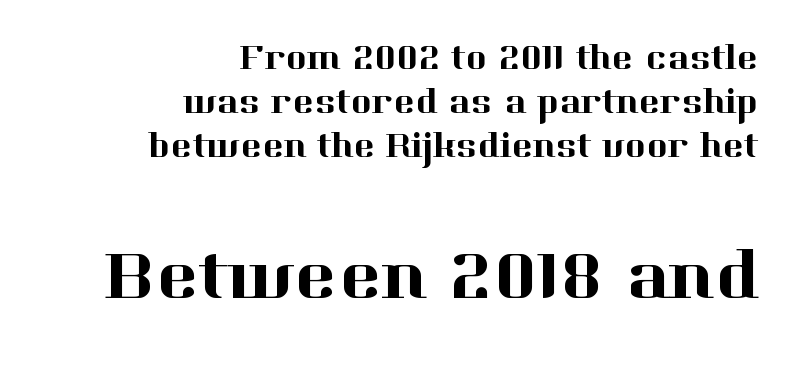
Q: Is the text italic (slanted)? A: No, it is upright.
Q: Is the typeface a serif or a sans-serif typeface? A: Serif.
Q: Is the text underlined? A: No.
Q: How is the paragraph aligned? A: Right-aligned.
Q: Is the spacing between letters normal or unusually wide? A: Normal.
Q: Which block of text is set in a larger size, the first (top) or the second (bottom)? A: The second (bottom) one.
Q: Width (condensed, normal, or wide)? A: Normal.
Q: Stroke contrast? A: High.
Q: x-height? A: Medium.
Q: Monospaced? A: No.
